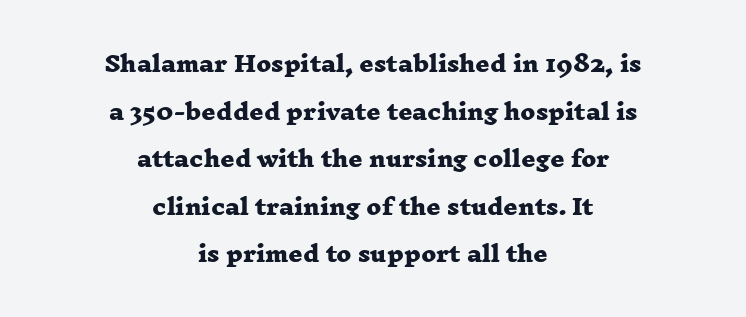
Does the weight exceed regular? Yes, all the way to bold. Underline: absent. The setting favours the middle, as headings and verse often do. Between one letter and the next there's only the usual sliver of space. Widely set lines give the paragraph a tall, airy silhouette.
